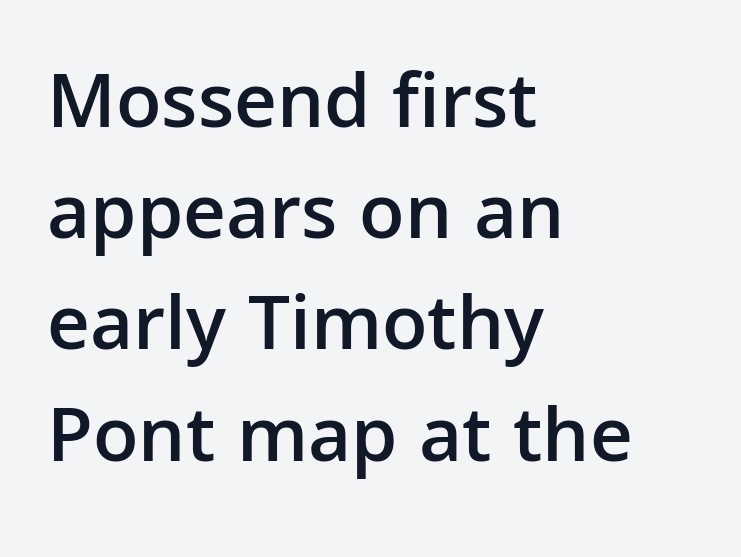
The image shows 80 px semibold sans-serif type, upright; set left-aligned, normal line spacing (1.39x), normal letter spacing, not underlined; low stroke contrast and a medium x-height.
